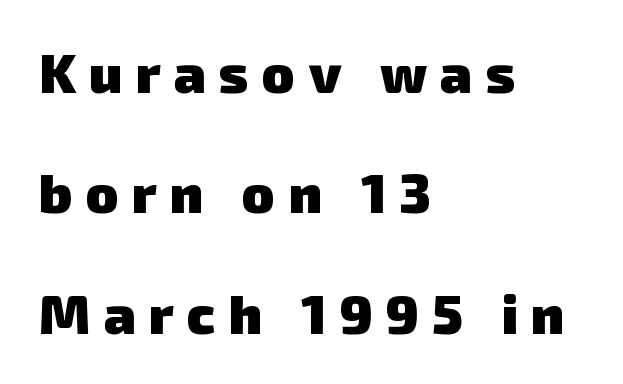
Q: Is the text bold? A: Yes.
Q: Is the typeface a serif or a sans-serif typeface? A: Sans-serif.
Q: Is the text underlined? A: No.
Q: How is the paragraph aligned? A: Left-aligned.
Q: Is the spacing between letters normal or unusually wide? A: Unusually wide.
Q: Is the spacing between lines tight, normal or loose? A: Loose.
Q: Width (condensed, normal, or wide)? A: Normal.
Q: Stroke contrast? A: Low.
Q: x-height? A: Medium.
Q: Monospaced? A: No.
